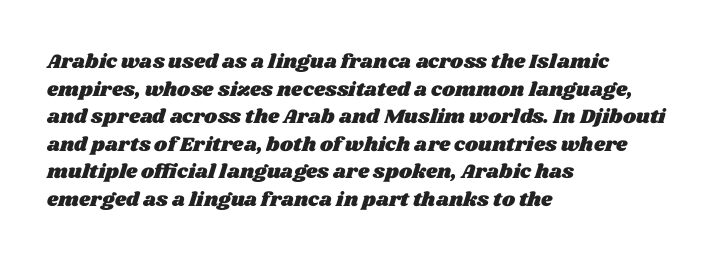
{"underline": "no", "align": "left", "line_spacing": "normal", "line_spacing_ratio": 1.38, "letter_spacing": "normal", "letter_spacing_em": 0.0, "glyph_px": 20}
